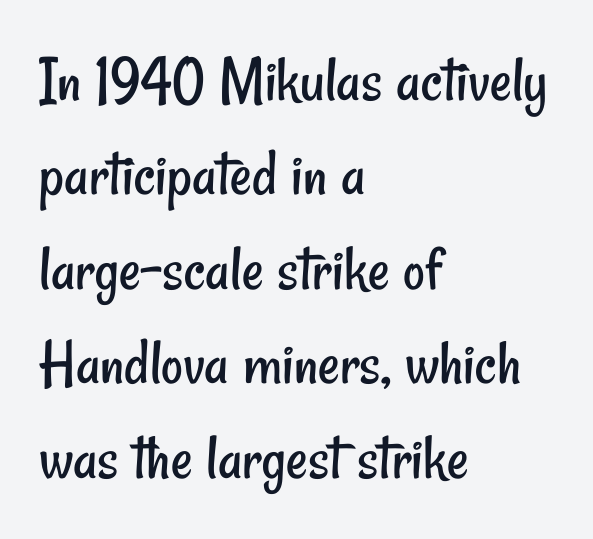
Each stroke keeps to a modest, everyday thickness or less. The ragged edge is on the right, which tells us the setting is flush left. You can tell from the bare stems that sans-serif type was used. Nobody touched the tracking dial on this one. Check under the words: just untouched page. The leading is moderate, giving the passage an even texture.
